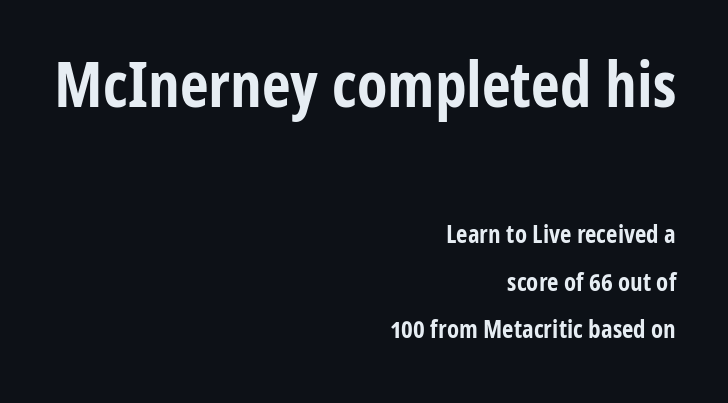
{"serif": "no", "italic": "no", "bold": "yes", "weight": "bold", "width": "condensed", "stroke_contrast": "low", "x_height": "medium", "monospaced": "no", "underline": "no", "align": "right", "line_spacing_ratio": 1.89, "letter_spacing": "normal", "letter_spacing_em": 0.0, "larger_block": "first", "size_ratio": 2.52, "glyph_px": 63}
